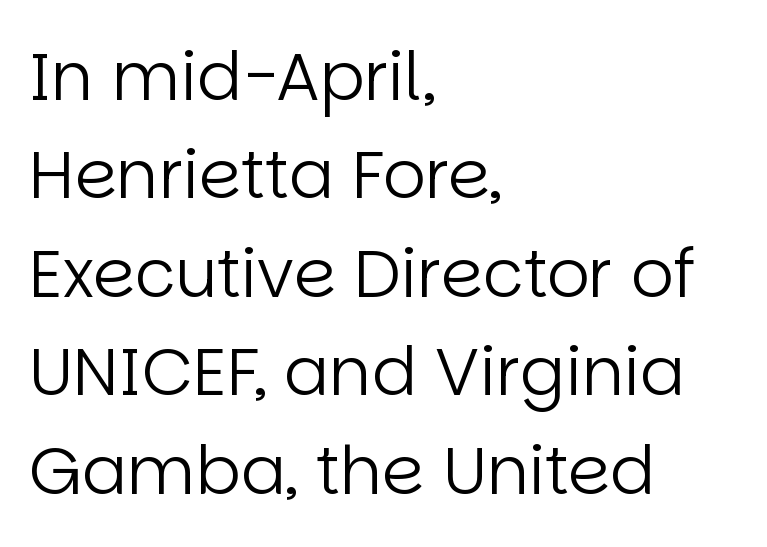
Q: Is the text bold? A: No.
Q: Is the text italic (slanted)? A: No, it is upright.
Q: Is the typeface a serif or a sans-serif typeface? A: Sans-serif.
Q: Is the text underlined? A: No.
Q: How is the paragraph aligned? A: Left-aligned.
Q: Is the spacing between letters normal or unusually wide? A: Normal.
Q: Is the spacing between lines tight, normal or loose? A: Normal.
Q: Width (condensed, normal, or wide)? A: Normal.
Q: Stroke contrast? A: Low.
Q: x-height? A: Large.
Q: Monospaced? A: No.
